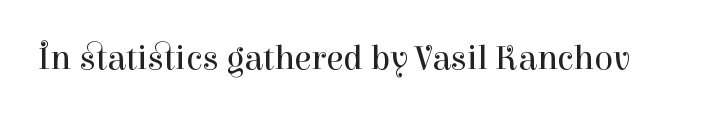
The image shows 35 px regular-weight serif type, upright; set normal letter spacing, not underlined; high stroke contrast and a medium x-height.
